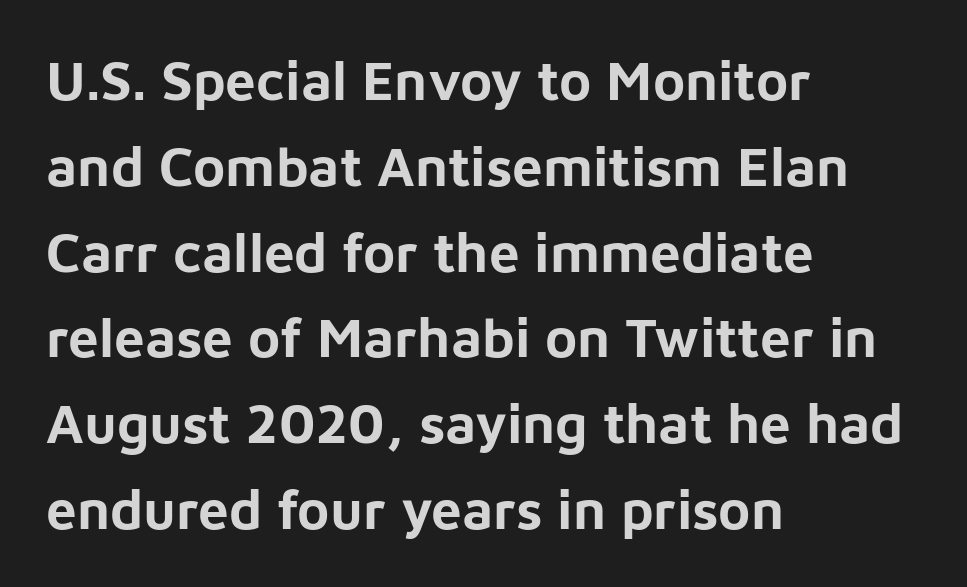
The image shows 55 px bold sans-serif type, upright; set left-aligned, normal line spacing (1.56x), normal letter spacing, not underlined; low stroke contrast and a medium x-height.
